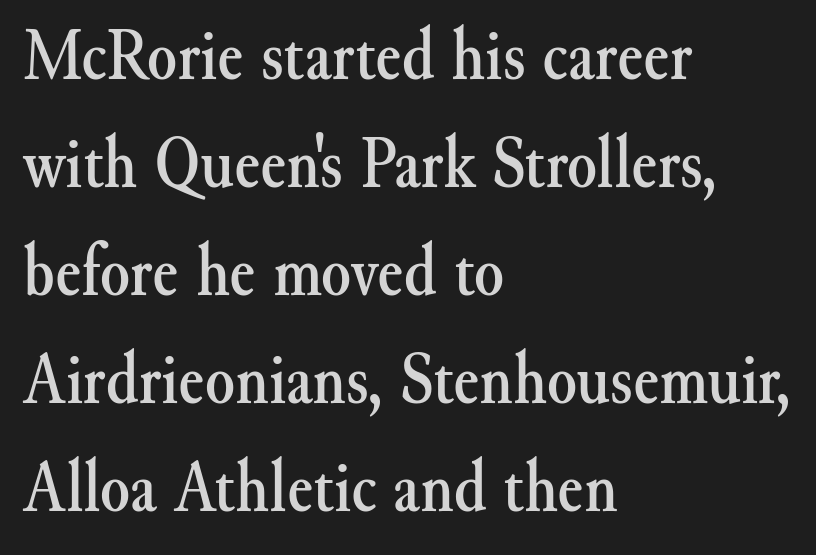
{"serif": "yes", "italic": "no", "width": "normal", "stroke_contrast": "medium", "x_height": "small", "monospaced": "no", "underline": "no", "align": "left", "line_spacing": "normal", "line_spacing_ratio": 1.42, "letter_spacing": "normal", "letter_spacing_em": 0.0, "glyph_px": 76}
